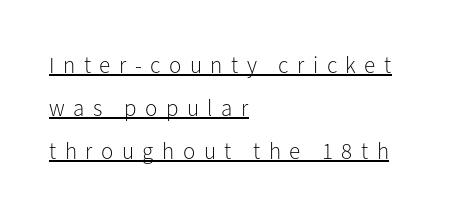
{"italic": "no", "bold": "no", "underline": "yes", "align": "left", "line_spacing_ratio": 1.87, "letter_spacing": "wide", "letter_spacing_em": 0.37, "glyph_px": 23}
